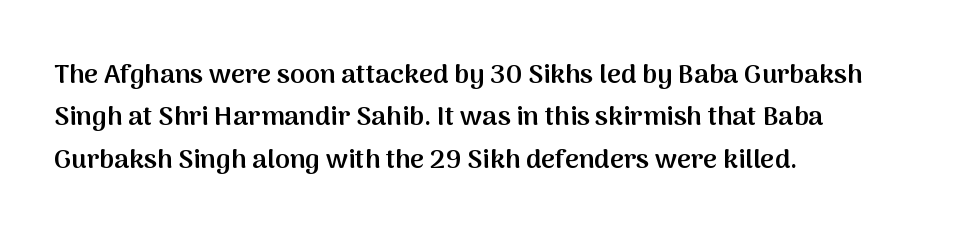
The image shows 27 px text type, upright; set left-aligned, normal line spacing (1.57x), normal letter spacing, not underlined.
